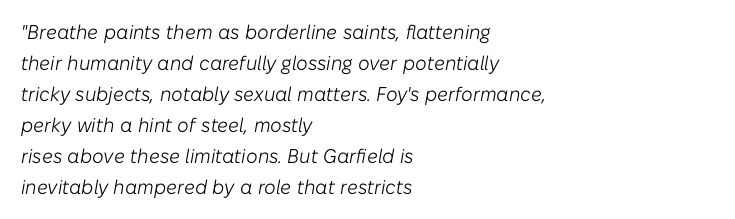
The image shows 20 px text type, italic (leaning right); set left-aligned, normal line spacing (1.55x), normal letter spacing, not underlined.
